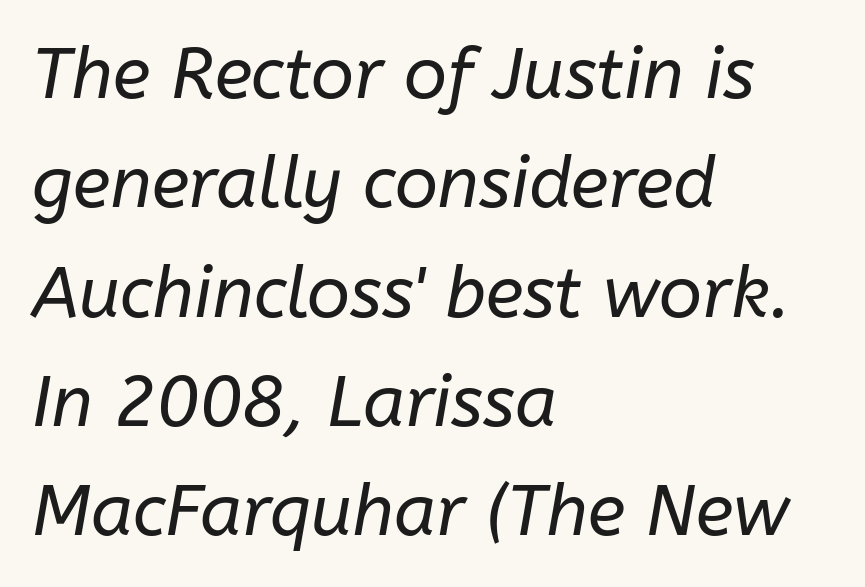
No extra ink here — the face is not bold. The typography opts for an oblique posture over an upright one. Each letter keeps its own natural width here, so spacing adapts to shape. Interline gaps are of average width in this sample. Short note: letters normally spaced. The foot of each line stays bare and open.
